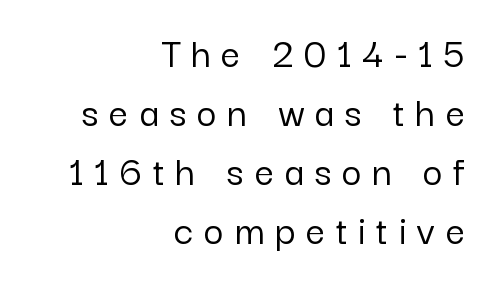
In terms of leading, this rendering sits right in the middle. Check the space under the baseline: it is left empty. Where is the straight margin? On the right. This sample uses expanded letter spacing, leaving extra air between glyphs. The lettering holds an erect, upright posture throughout. To sum up the face: it is a sans, with no serifs.
